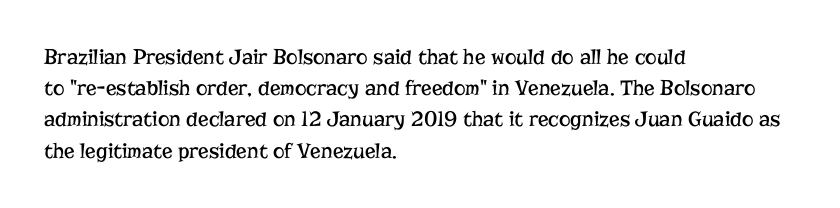
Every row of glyphs begins at an identical x-position on the left. The typesetting does not lean heavy: it is not bold. One glance says typical: line gaps are just what's usual. Underlining? Definitely not there.
